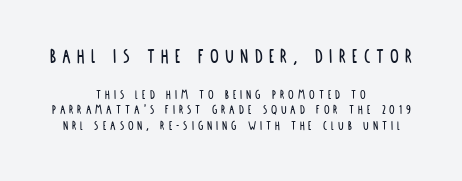
The image shows 22 px text type, upright; set centered, tight line spacing (1.08x), unusually wide letter spacing (+0.28 em), not underlined; the first (top) block is 1.57x larger.
